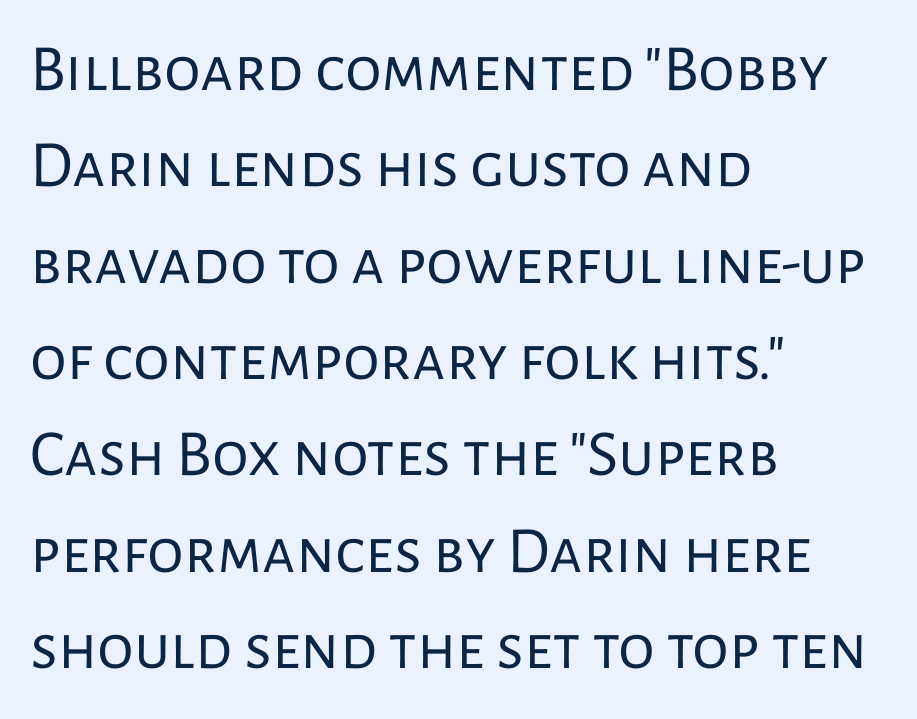
The image shows 66 px regular-weight sans-serif type, upright; set left-aligned, normal line spacing (1.46x), normal letter spacing, not underlined; low stroke contrast and a medium x-height.
